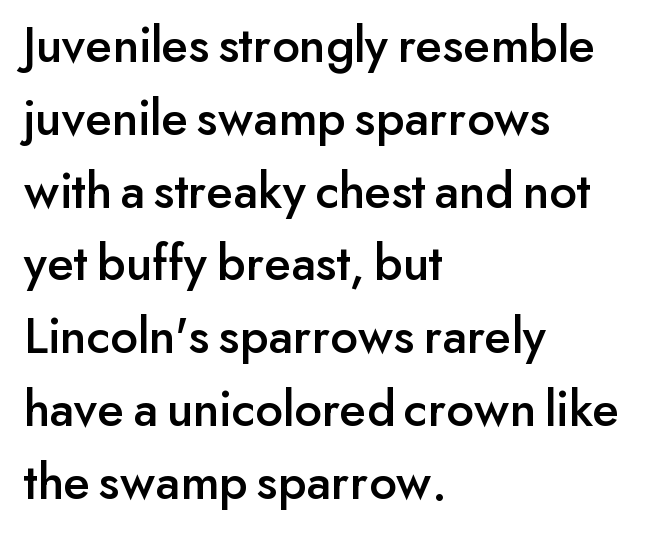
{"serif": "no", "italic": "no", "width": "normal", "stroke_contrast": "low", "x_height": "small", "monospaced": "no", "underline": "no", "align": "left", "line_spacing": "normal", "line_spacing_ratio": 1.4, "letter_spacing": "normal", "letter_spacing_em": 0.0, "glyph_px": 52}
